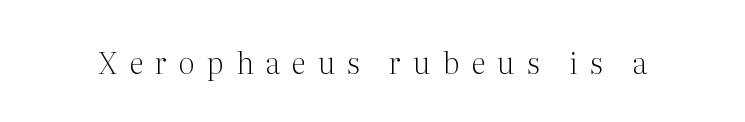
The image shows 30 px light serif type, upright; set unusually wide letter spacing (+0.4 em), not underlined; medium stroke contrast and a medium x-height.
